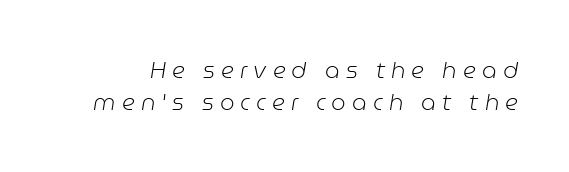
Q: Is the text bold? A: No.
Q: Is the text italic (slanted)? A: Yes, it leans right by about 9 degrees.
Q: Is the text underlined? A: No.
Q: Is the spacing between letters normal or unusually wide? A: Unusually wide.
Q: Is the spacing between lines tight, normal or loose? A: Normal.
